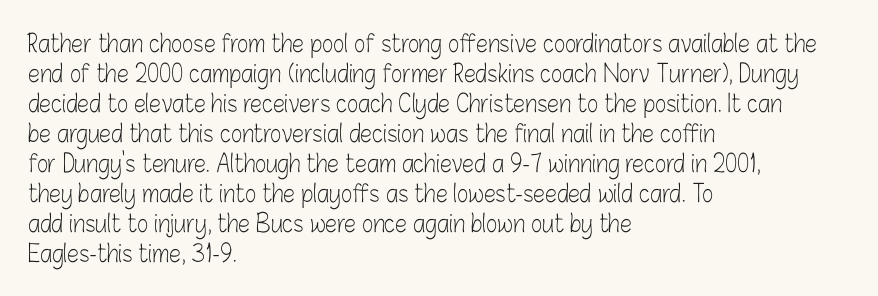
{"italic": "no", "bold": "no", "underline": "no", "align": "left", "line_spacing": "normal", "line_spacing_ratio": 1.25, "letter_spacing": "normal", "letter_spacing_em": 0.0, "glyph_px": 24}
